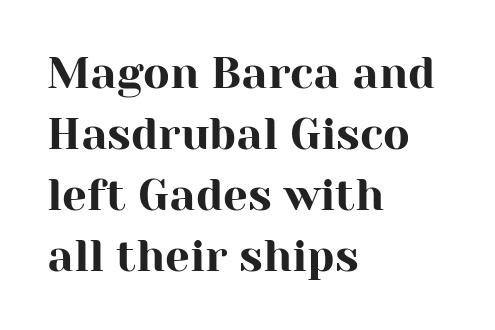
{"serif": "yes", "italic": "no", "width": "normal", "stroke_contrast": "high", "x_height": "medium", "monospaced": "no", "underline": "no", "align": "left", "line_spacing": "normal", "line_spacing_ratio": 1.39, "letter_spacing": "normal", "letter_spacing_em": 0.0, "glyph_px": 44}
